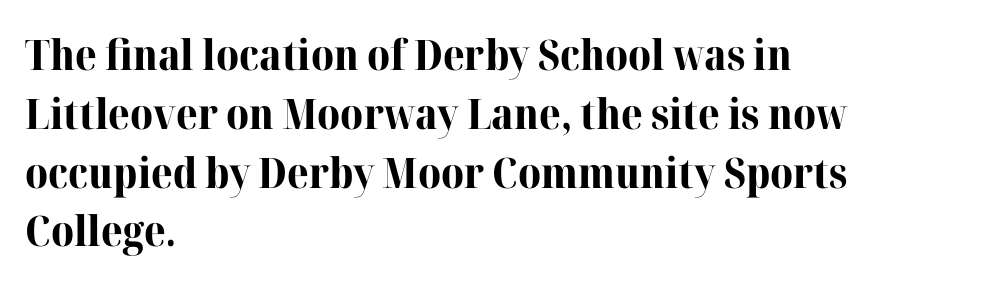
Q: Is the text bold? A: Yes.
Q: Is the text italic (slanted)? A: No, it is upright.
Q: Is the typeface a serif or a sans-serif typeface? A: Serif.
Q: Is the text underlined? A: No.
Q: How is the paragraph aligned? A: Left-aligned.
Q: Is the spacing between letters normal or unusually wide? A: Normal.
Q: Is the spacing between lines tight, normal or loose? A: Normal.
Q: Width (condensed, normal, or wide)? A: Normal.
Q: Stroke contrast? A: High.
Q: x-height? A: Medium.
Q: Monospaced? A: No.
